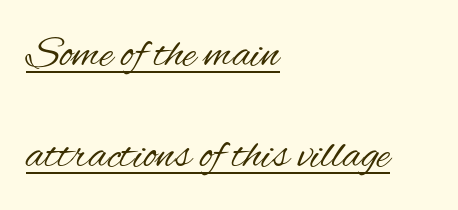
This sample has the flowing, uneven cadence of proportional lettering. No extra ink here — the face is not bold. Loosely led — the rows are spread out.
